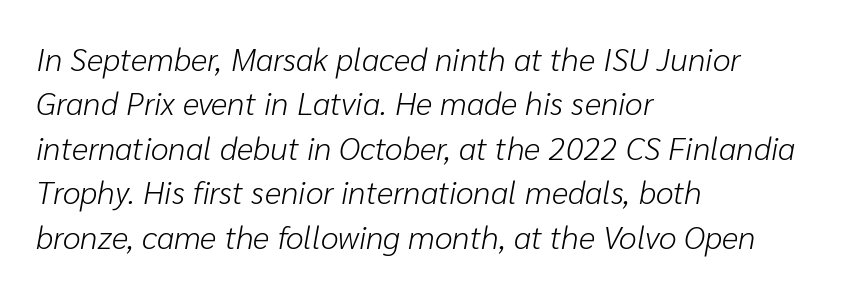
Q: Is the text bold? A: No.
Q: Is the text italic (slanted)? A: Yes, it leans right by about 10 degrees.
Q: Is the text underlined? A: No.
Q: How is the paragraph aligned? A: Left-aligned.
Q: Is the spacing between letters normal or unusually wide? A: Normal.
Q: Is the spacing between lines tight, normal or loose? A: Normal.
Q: Width (condensed, normal, or wide)? A: Normal.
Q: Stroke contrast? A: Low.
Q: x-height? A: Medium.
Q: Monospaced? A: No.
